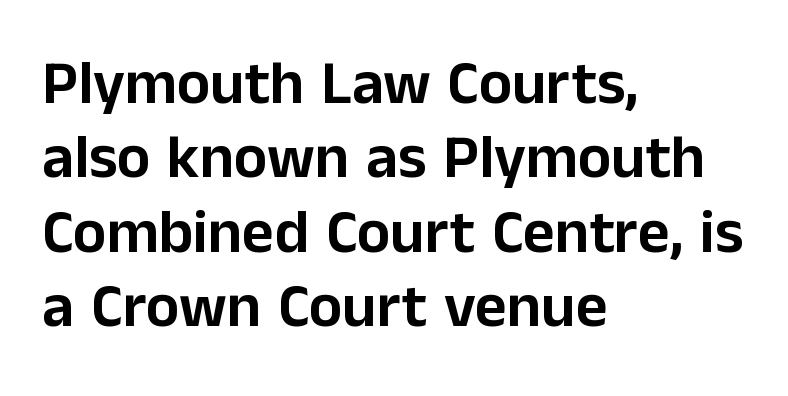
Q: Is the text italic (slanted)? A: No, it is upright.
Q: Is the typeface a serif or a sans-serif typeface? A: Sans-serif.
Q: Is the text underlined? A: No.
Q: How is the paragraph aligned? A: Left-aligned.
Q: Is the spacing between letters normal or unusually wide? A: Normal.
Q: Width (condensed, normal, or wide)? A: Normal.
Q: Stroke contrast? A: Low.
Q: x-height? A: Medium.
Q: Monospaced? A: No.
